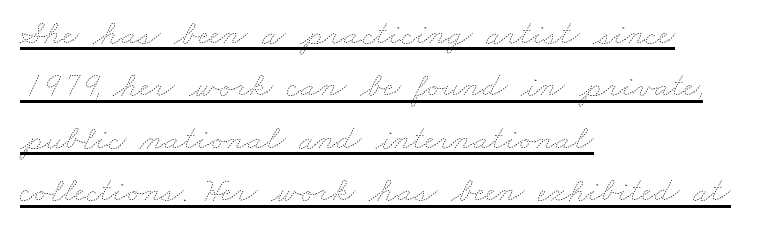
The image shows 35 px thin, wide type; set left-aligned, normal line spacing (1.5x), normal letter spacing, underlined; low stroke contrast and a small x-height.
